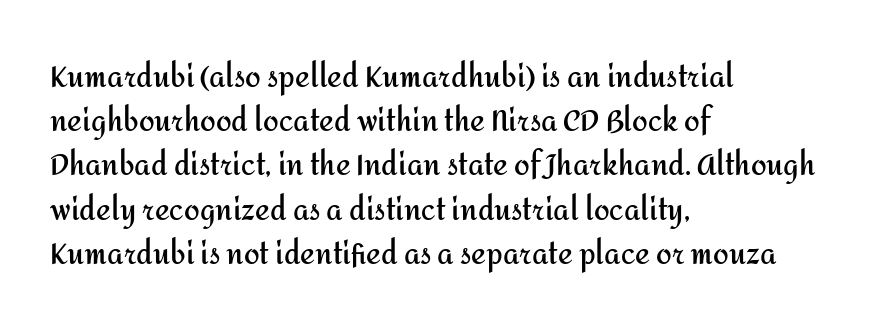
Q: Is the text bold? A: Yes.
Q: Is the text italic (slanted)? A: No, it is upright.
Q: Is the typeface a serif or a sans-serif typeface? A: Sans-serif.
Q: Is the text underlined? A: No.
Q: How is the paragraph aligned? A: Left-aligned.
Q: Is the spacing between letters normal or unusually wide? A: Normal.
Q: Is the spacing between lines tight, normal or loose? A: Normal.
Q: Width (condensed, normal, or wide)? A: Normal.
Q: Stroke contrast? A: Medium.
Q: x-height? A: Medium.
Q: Monospaced? A: No.
